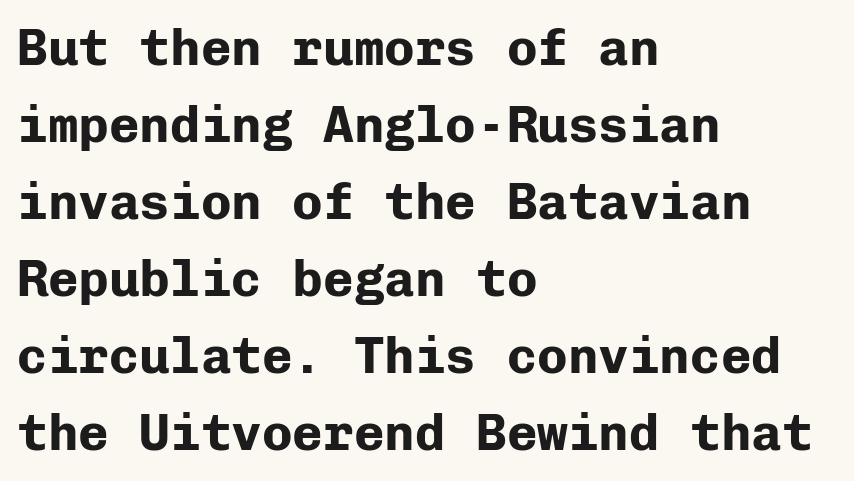
Q: Is the text bold? A: Yes.
Q: Is the text italic (slanted)? A: No, it is upright.
Q: Is the typeface a serif or a sans-serif typeface? A: Sans-serif.
Q: Is the text underlined? A: No.
Q: How is the paragraph aligned? A: Left-aligned.
Q: Is the spacing between letters normal or unusually wide? A: Normal.
Q: Is the spacing between lines tight, normal or loose? A: Normal.
Q: Width (condensed, normal, or wide)? A: Normal.
Q: Stroke contrast? A: Low.
Q: x-height? A: Medium.
Q: Monospaced? A: Yes.
